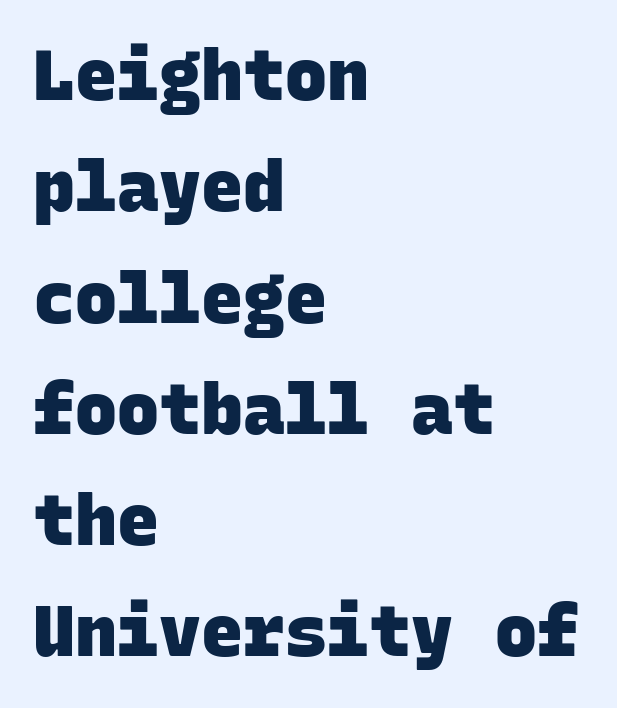
Q: Is the text bold? A: Yes.
Q: Is the typeface a serif or a sans-serif typeface? A: Sans-serif.
Q: Is the text underlined? A: No.
Q: How is the paragraph aligned? A: Left-aligned.
Q: Is the spacing between letters normal or unusually wide? A: Normal.
Q: Is the spacing between lines tight, normal or loose? A: Normal.
Q: Width (condensed, normal, or wide)? A: Normal.
Q: Stroke contrast? A: Low.
Q: x-height? A: Large.
Q: Monospaced? A: Yes.
